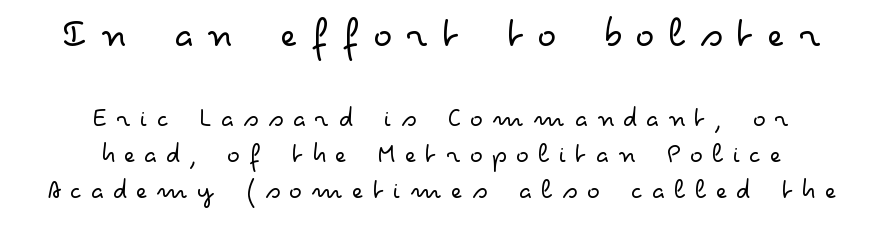
Q: Is the text bold? A: No.
Q: Is the text italic (slanted)? A: No, it is upright.
Q: Is the typeface a serif or a sans-serif typeface? A: Sans-serif.
Q: Is the text underlined? A: No.
Q: How is the paragraph aligned? A: Centered.
Q: Is the spacing between letters normal or unusually wide? A: Unusually wide.
Q: Which block of text is set in a larger size, the first (top) or the second (bottom)? A: The first (top) one.
Q: Width (condensed, normal, or wide)? A: Wide.
Q: Stroke contrast? A: Low.
Q: x-height? A: Small.
Q: Monospaced? A: No.
